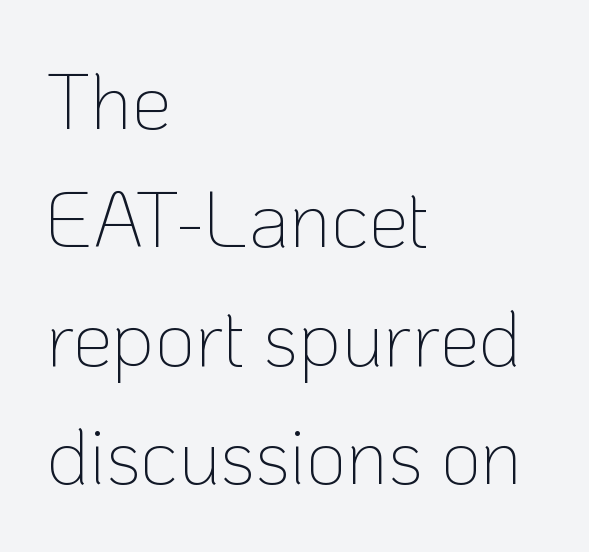
{"serif": "no", "italic": "no", "bold": "no", "weight": "thin", "width": "normal", "stroke_contrast": "low", "x_height": "medium", "monospaced": "no", "underline": "no", "align": "left", "line_spacing": "normal", "line_spacing_ratio": 1.5, "letter_spacing": "normal", "letter_spacing_em": 0.0, "glyph_px": 79}
